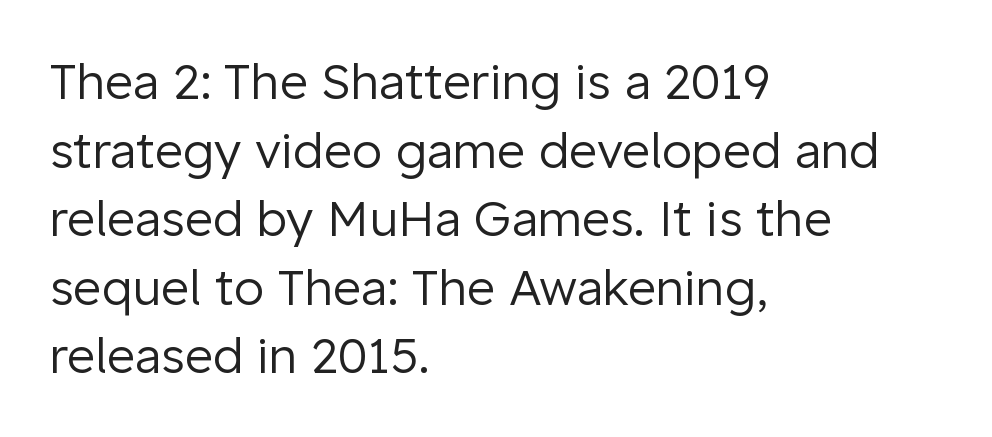
{"serif": "no", "italic": "no", "bold": "no", "weight": "regular", "width": "normal", "stroke_contrast": "low", "x_height": "medium", "monospaced": "no", "underline": "no", "align": "left", "line_spacing": "normal", "line_spacing_ratio": 1.4, "letter_spacing": "normal", "letter_spacing_em": 0.0, "glyph_px": 49}
